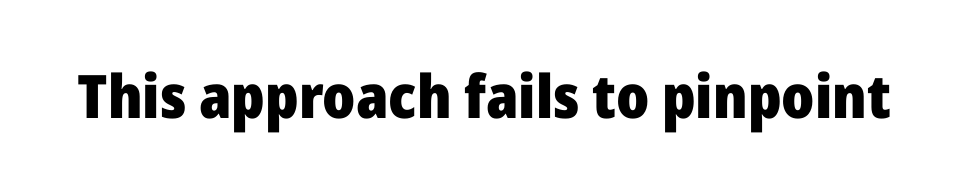
The image shows 60 px heavy sans-serif type, upright; set normal letter spacing, not underlined; low stroke contrast and a medium x-height.
